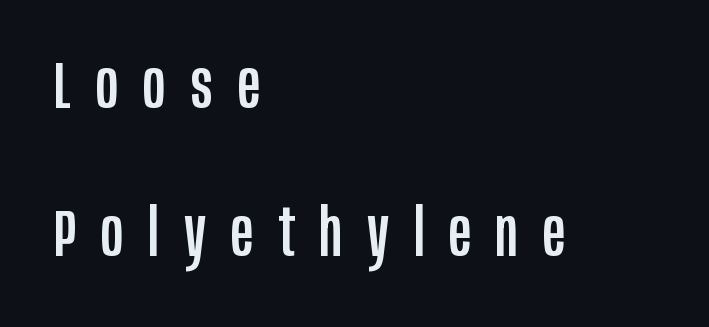
The image shows 66 px condensed sans-serif type, upright; set left-aligned, loose line spacing (2.24x), unusually wide letter spacing (+0.38 em), not underlined; low stroke contrast and a large x-height.
